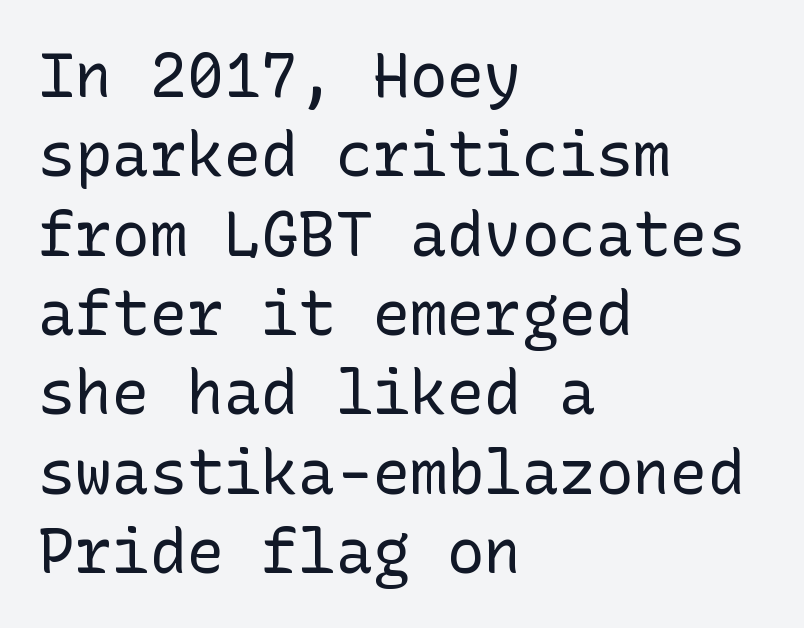
Q: Is the text bold? A: No.
Q: Is the text italic (slanted)? A: No, it is upright.
Q: Is the typeface a serif or a sans-serif typeface? A: Sans-serif.
Q: Is the text underlined? A: No.
Q: How is the paragraph aligned? A: Left-aligned.
Q: Is the spacing between letters normal or unusually wide? A: Normal.
Q: Is the spacing between lines tight, normal or loose? A: Normal.
Q: Width (condensed, normal, or wide)? A: Normal.
Q: Stroke contrast? A: Low.
Q: x-height? A: Medium.
